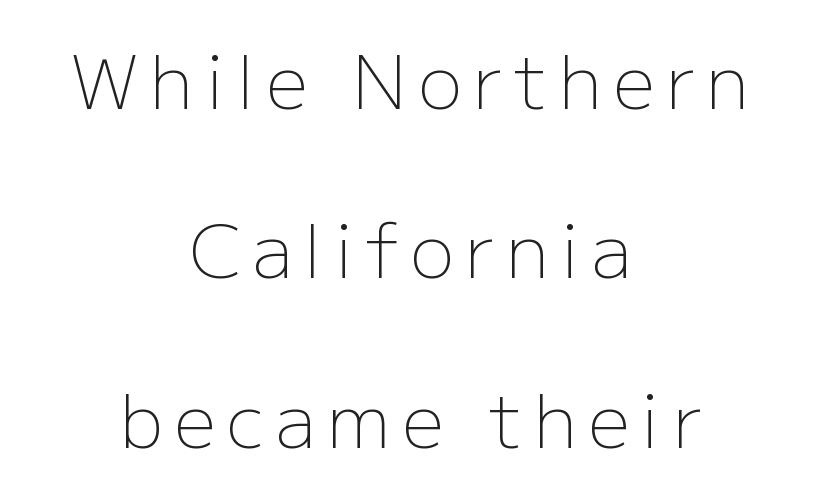
The image shows 74 px light sans-serif type, upright; set centered, loose line spacing (2.29x), not underlined; low stroke contrast and a medium x-height.
